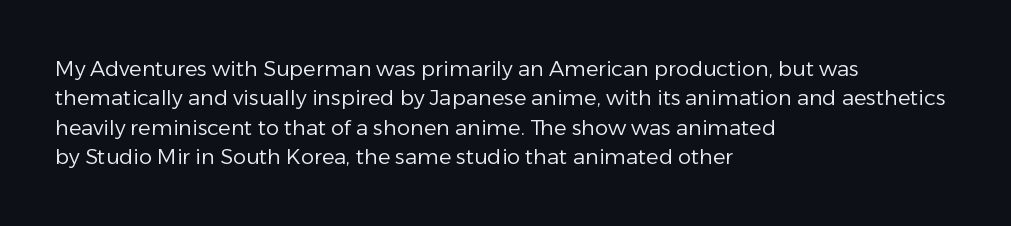
{"italic": "no", "bold": "no", "underline": "no", "align": "left", "line_spacing": "normal", "line_spacing_ratio": 1.4, "letter_spacing": "normal", "letter_spacing_em": 0.0, "glyph_px": 21}
